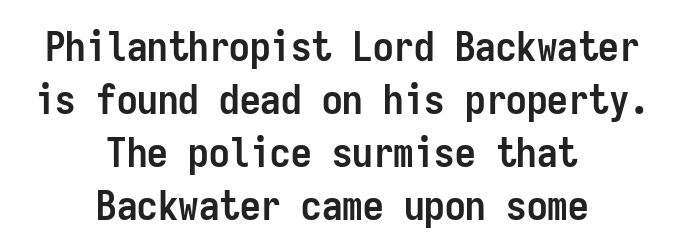
A typesetter would call this zero additional tracking. Compared with a flush-left layout, this one balances lines on the center instead. These lines sit exactly where default settings would place them. Check the space under the baseline: it is left empty.
